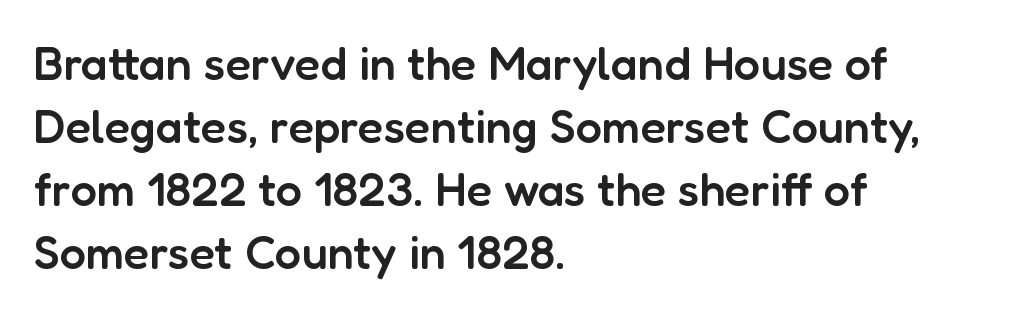
The image shows 47 px semibold sans-serif type, upright; set left-aligned, normal line spacing (1.34x), normal letter spacing, not underlined; low stroke contrast and a medium x-height.
